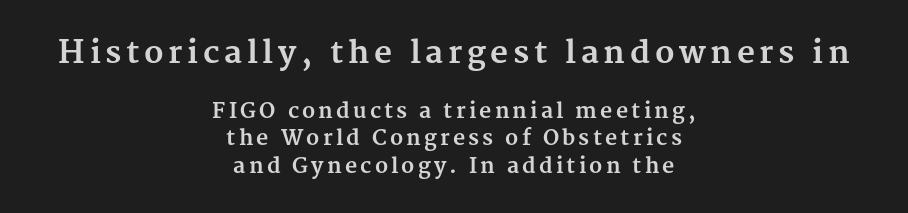
One-word summary of the alignment: center. Ascenders rise straight up at ninety degrees. Size hierarchy here favors the leading block over the trailing one. Are there feet on the stems? There are — it's a serif. This sample has the flowing, uneven cadence of proportional lettering. The space between consecutive lines is moderate.
